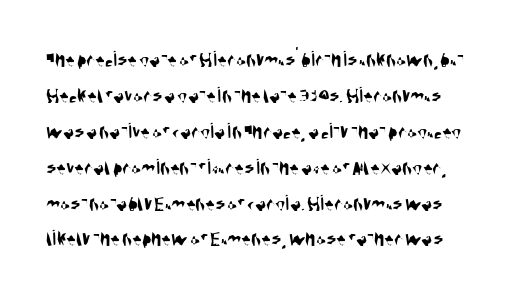
Q: Is the text underlined? A: No.
Q: Is the spacing between letters normal or unusually wide? A: Normal.
Q: Is the spacing between lines tight, normal or loose? A: Normal.
